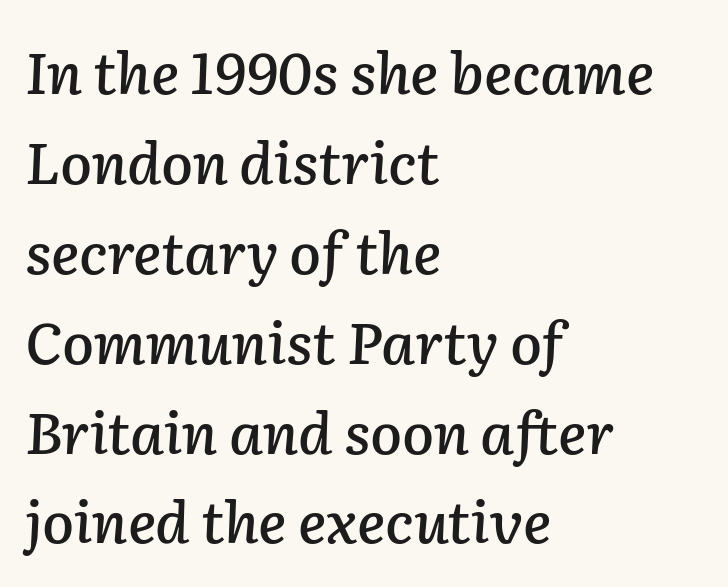
Q: Is the text italic (slanted)? A: Yes, it leans right by about 2 degrees.
Q: Is the text underlined? A: No.
Q: How is the paragraph aligned? A: Left-aligned.
Q: Is the spacing between letters normal or unusually wide? A: Normal.
Q: Is the spacing between lines tight, normal or loose? A: Normal.
Q: Width (condensed, normal, or wide)? A: Normal.
Q: Stroke contrast? A: Low.
Q: x-height? A: Medium.
Q: Monospaced? A: No.
